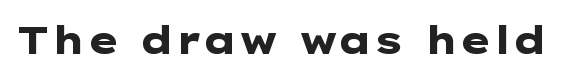
{"serif": "no", "italic": "no", "bold": "yes", "weight": "heavy", "width": "wide", "stroke_contrast": "low", "x_height": "medium", "underline": "no", "letter_spacing": "normal", "letter_spacing_em": 0.0, "glyph_px": 38}
